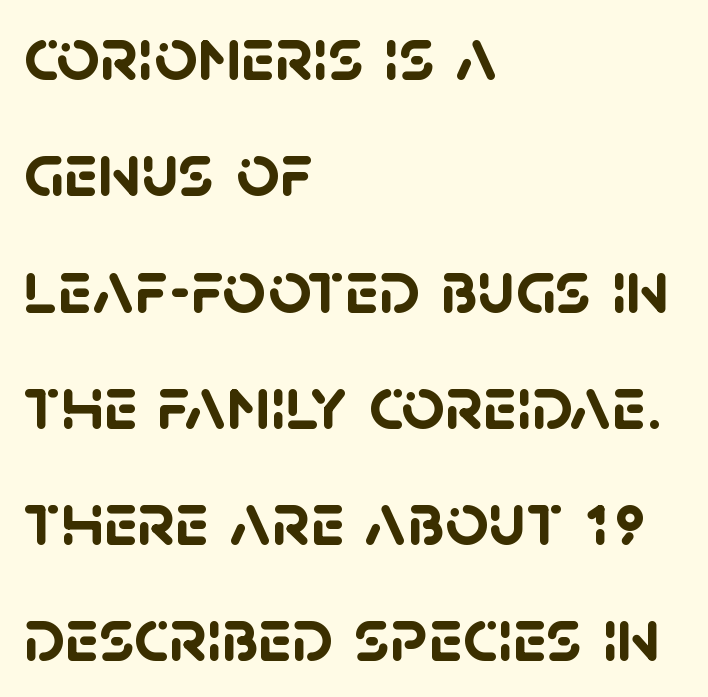
{"serif": "no", "bold": "yes", "weight": "semibold", "width": "normal", "stroke_contrast": "low", "x_height": "large", "monospaced": "no", "underline": "no", "align": "left", "line_spacing": "normal", "line_spacing_ratio": 1.53, "letter_spacing": "normal", "letter_spacing_em": 0.0, "glyph_px": 76}
